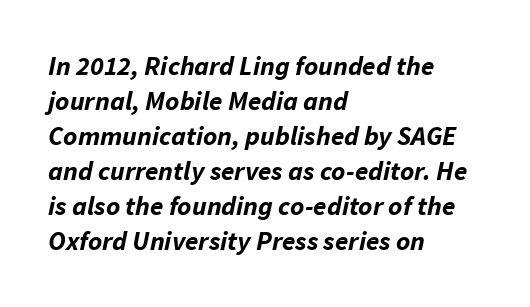
The image shows 27 px bold type, italic (leaning right); set left-aligned, normal line spacing (1.3x), normal letter spacing, not underlined.
